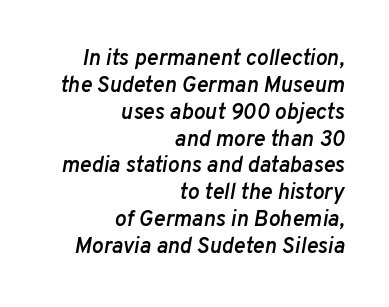
The image shows 22 px text type, italic (leaning right); set right-aligned, line spacing 1.22x, normal letter spacing, not underlined.
